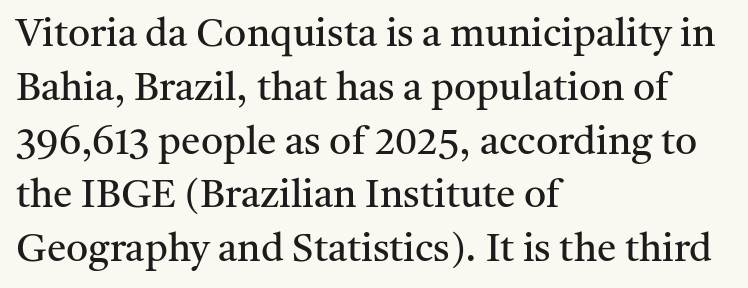
Q: Is the text bold? A: No.
Q: Is the text italic (slanted)? A: No, it is upright.
Q: Is the typeface a serif or a sans-serif typeface? A: Serif.
Q: Is the text underlined? A: No.
Q: How is the paragraph aligned? A: Left-aligned.
Q: Is the spacing between letters normal or unusually wide? A: Normal.
Q: Is the spacing between lines tight, normal or loose? A: Normal.
Q: Width (condensed, normal, or wide)? A: Normal.
Q: Stroke contrast? A: Medium.
Q: x-height? A: Medium.
Q: Monospaced? A: No.
